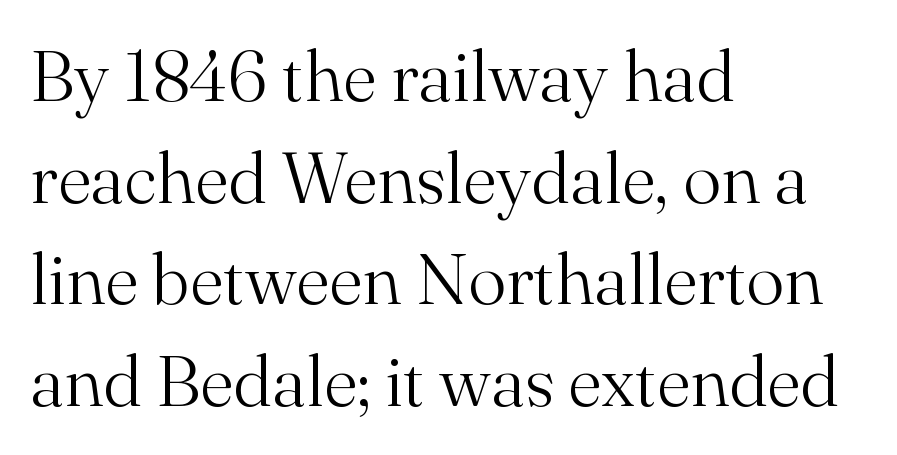
Q: Is the text bold? A: No.
Q: Is the text italic (slanted)? A: No, it is upright.
Q: Is the typeface a serif or a sans-serif typeface? A: Serif.
Q: Is the text underlined? A: No.
Q: How is the paragraph aligned? A: Left-aligned.
Q: Is the spacing between letters normal or unusually wide? A: Normal.
Q: Is the spacing between lines tight, normal or loose? A: Normal.
Q: Width (condensed, normal, or wide)? A: Normal.
Q: Stroke contrast? A: Medium.
Q: x-height? A: Small.
Q: Monospaced? A: No.
